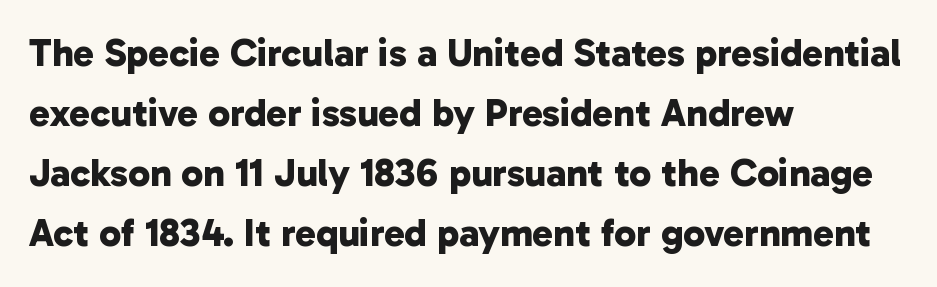
{"serif": "no", "bold": "yes", "weight": "bold", "width": "normal", "stroke_contrast": "low", "x_height": "medium", "monospaced": "no", "underline": "no", "align": "left", "line_spacing": "normal", "line_spacing_ratio": 1.54, "letter_spacing": "normal", "letter_spacing_em": 0.0, "glyph_px": 39}
